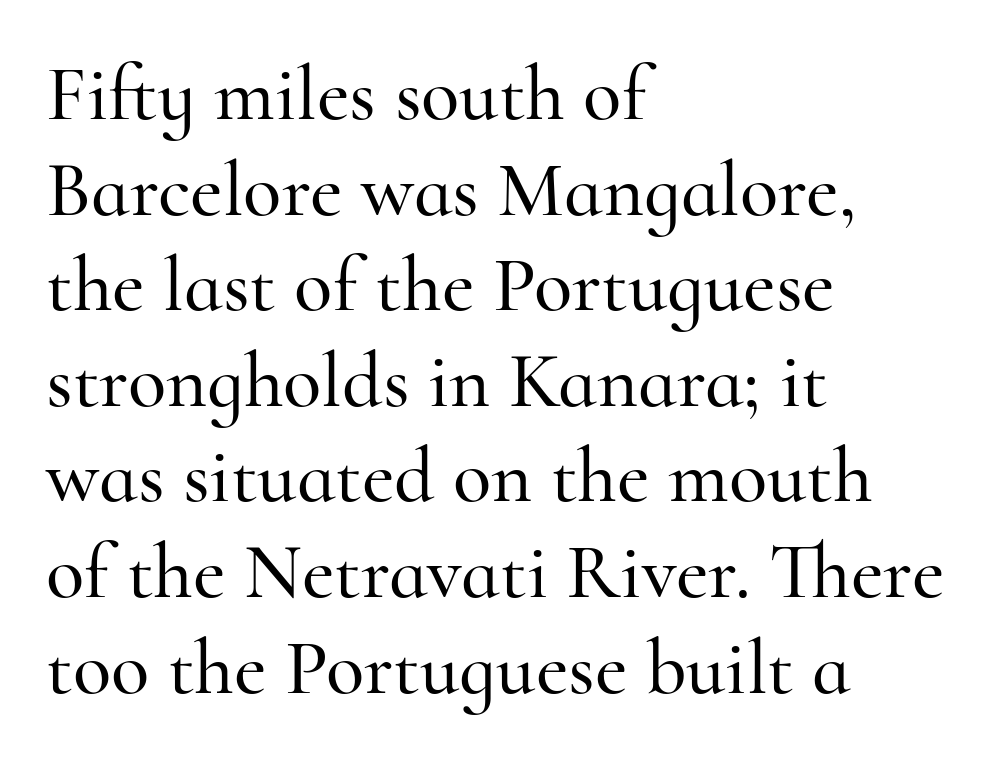
Q: Is the text italic (slanted)? A: No, it is upright.
Q: Is the typeface a serif or a sans-serif typeface? A: Serif.
Q: Is the text underlined? A: No.
Q: How is the paragraph aligned? A: Left-aligned.
Q: Is the spacing between letters normal or unusually wide? A: Normal.
Q: Width (condensed, normal, or wide)? A: Normal.
Q: Stroke contrast? A: High.
Q: x-height? A: Small.
Q: Monospaced? A: No.
